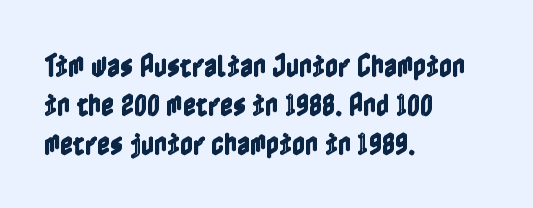
The horizontal fit of the characters is conventional and even. The passage shown stacks its lines at a standard gap. The letters stand straight up with perfectly vertical stems. Descender tails drop into unmarked territory. Is the block centered? No — it sits flush against the left margin.
